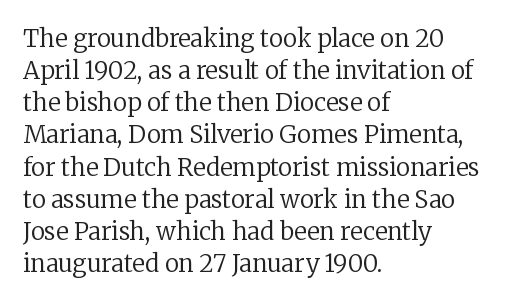
Q: Is the text bold? A: No.
Q: Is the text italic (slanted)? A: No, it is upright.
Q: Is the text underlined? A: No.
Q: How is the paragraph aligned? A: Left-aligned.
Q: Is the spacing between letters normal or unusually wide? A: Normal.
Q: Is the spacing between lines tight, normal or loose? A: Normal.
